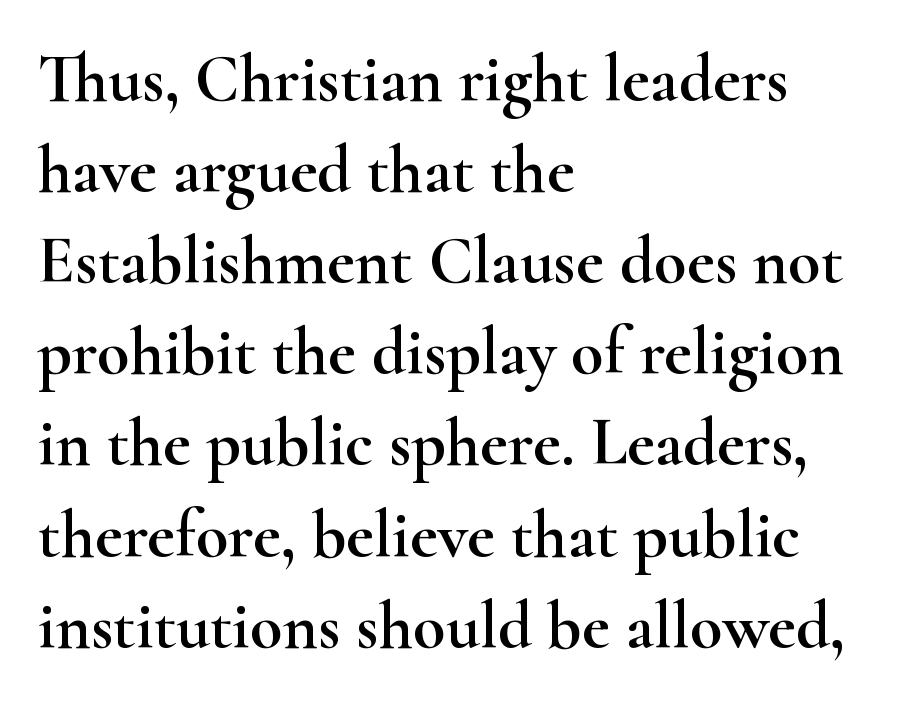
{"serif": "yes", "italic": "no", "width": "wide", "stroke_contrast": "high", "x_height": "small", "monospaced": "no", "underline": "no", "align": "left", "line_spacing": "normal", "line_spacing_ratio": 1.36, "letter_spacing": "normal", "letter_spacing_em": 0.0, "glyph_px": 67}
